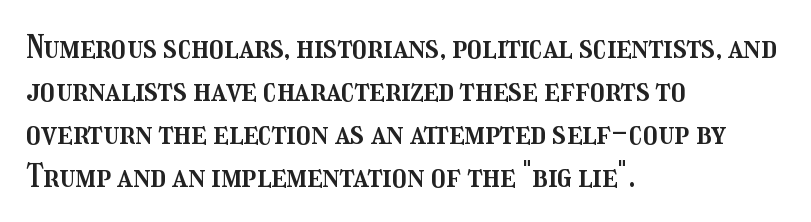
Each word holds together tightly as a unit, with standard inter-letter gaps. The rag falls on the right side of this text block. The passage shown is not underscored anywhere. Compared with typical paragraphs, the rows here are spaced about the same. This is the regular roman posture of the typeface. This sample has the flowing, uneven cadence of proportional lettering.
